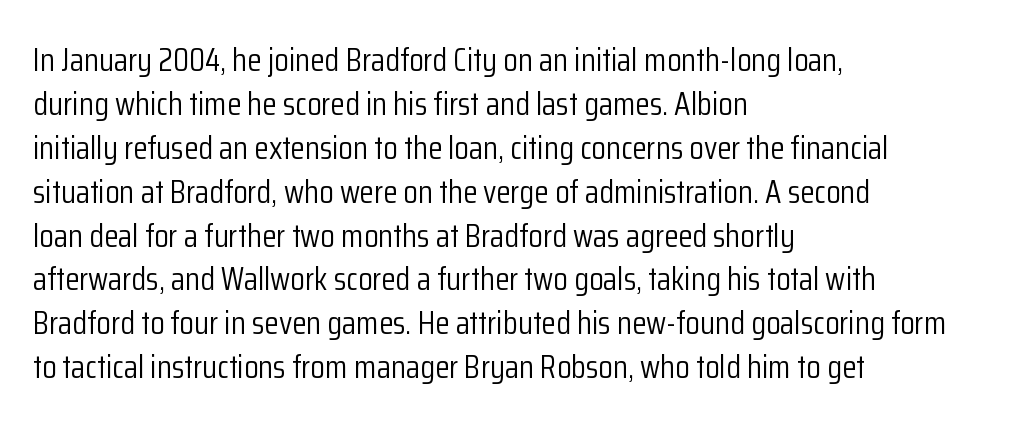
{"serif": "no", "italic": "no", "bold": "no", "weight": "light", "width": "condensed", "stroke_contrast": "low", "x_height": "medium", "monospaced": "no", "underline": "no", "align": "left", "line_spacing": "normal", "line_spacing_ratio": 1.33, "letter_spacing": "normal", "letter_spacing_em": 0.0, "glyph_px": 33}
